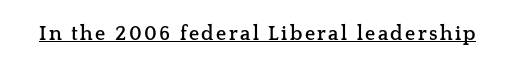
{"italic": "no", "bold": "yes", "underline": "yes", "glyph_px": 20}
